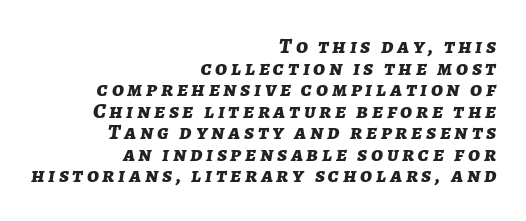
Q: Is the text bold? A: Yes.
Q: Is the text italic (slanted)? A: Yes, it leans right by about 7 degrees.
Q: Is the text underlined? A: No.
Q: How is the paragraph aligned? A: Right-aligned.
Q: Is the spacing between lines tight, normal or loose? A: Tight.
